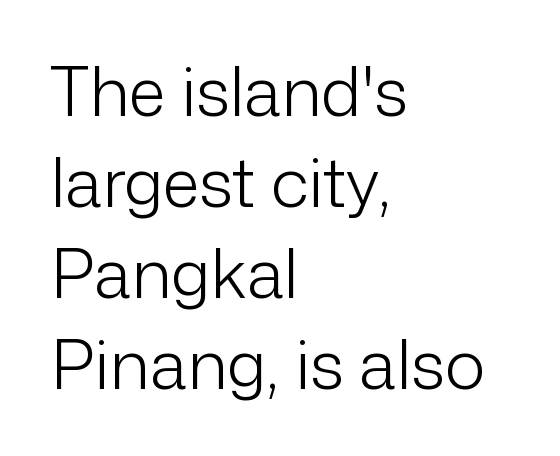
{"serif": "no", "italic": "no", "bold": "no", "weight": "light", "width": "normal", "stroke_contrast": "low", "x_height": "medium", "monospaced": "no", "underline": "no", "align": "left", "line_spacing": "normal", "line_spacing_ratio": 1.34, "letter_spacing": "normal", "letter_spacing_em": 0.0, "glyph_px": 68}
